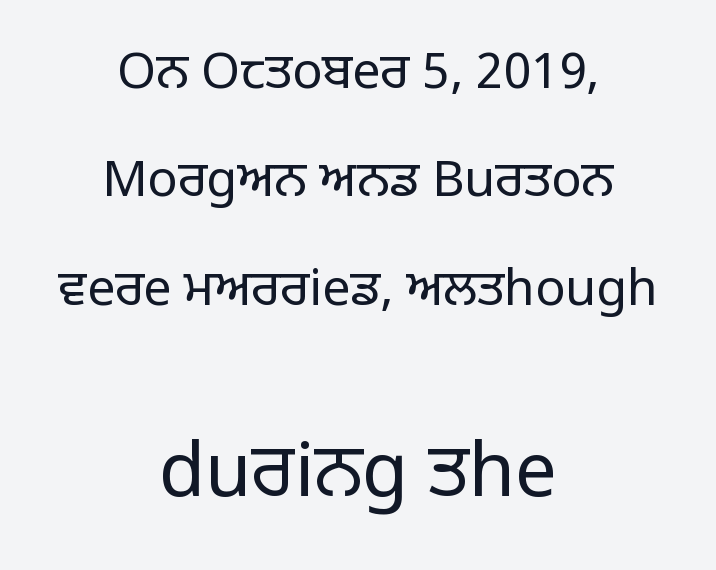
The image shows 75 px regular-weight sans-serif type, upright; set centered, loose line spacing (2.17x), normal letter spacing, not underlined; the second (bottom) block is 1.5x larger; low stroke contrast and a large x-height.
